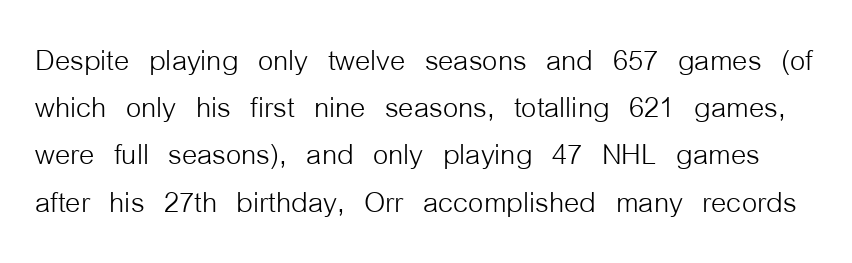
This is sans-serif lettering, the kind often seen on screens and signage. Heaviness? Minimal to ordinary, like unemphasized prose. A bare baseline throughout the passage. Between one letter and the next there's only the usual sliver of space. Style check: upright.
